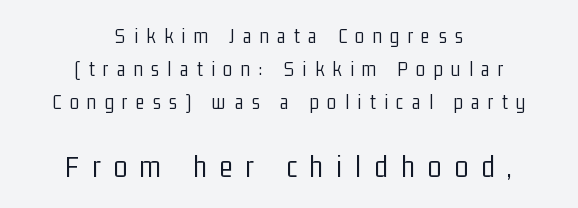
Q: Is the text bold? A: No.
Q: Is the text italic (slanted)? A: No, it is upright.
Q: Is the typeface a serif or a sans-serif typeface? A: Sans-serif.
Q: Is the text underlined? A: No.
Q: How is the paragraph aligned? A: Centered.
Q: Is the spacing between letters normal or unusually wide? A: Unusually wide.
Q: Is the spacing between lines tight, normal or loose? A: Normal.
Q: Which block of text is set in a larger size, the first (top) or the second (bottom)? A: The second (bottom) one.
Q: Width (condensed, normal, or wide)? A: Condensed.
Q: Stroke contrast? A: Low.
Q: x-height? A: Medium.
Q: Monospaced? A: No.
